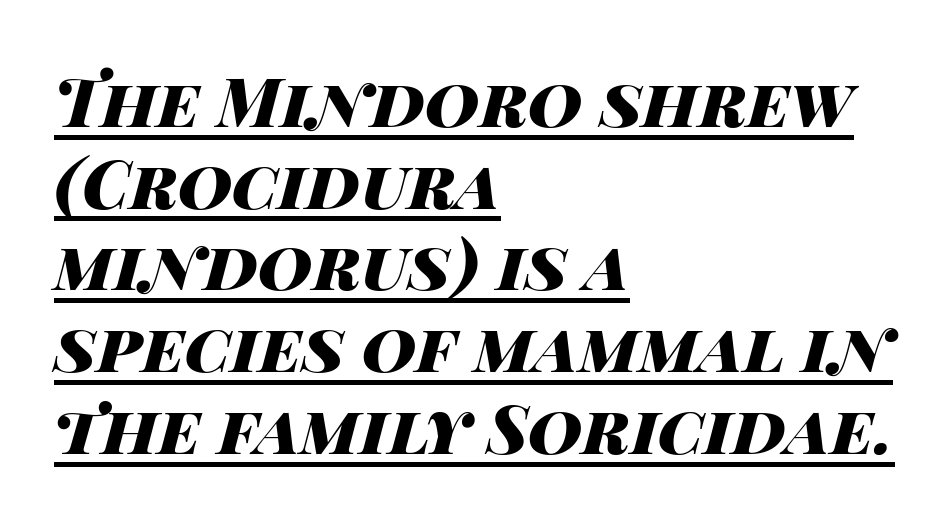
{"italic": "yes", "lean": "right", "slant_degrees": 14, "bold": "yes", "weight": "heavy", "width": "wide", "stroke_contrast": "high", "x_height": "large", "monospaced": "no", "underline": "yes", "align": "left", "line_spacing_ratio": 1.22, "letter_spacing": "normal", "letter_spacing_em": 0.0, "glyph_px": 67}
